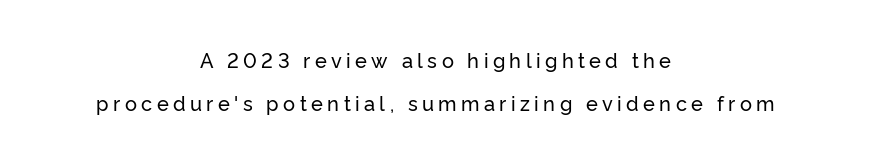
The image shows 20 px text type, upright; set centered, loose line spacing (2.17x), unusually wide letter spacing (+0.22 em), not underlined.
